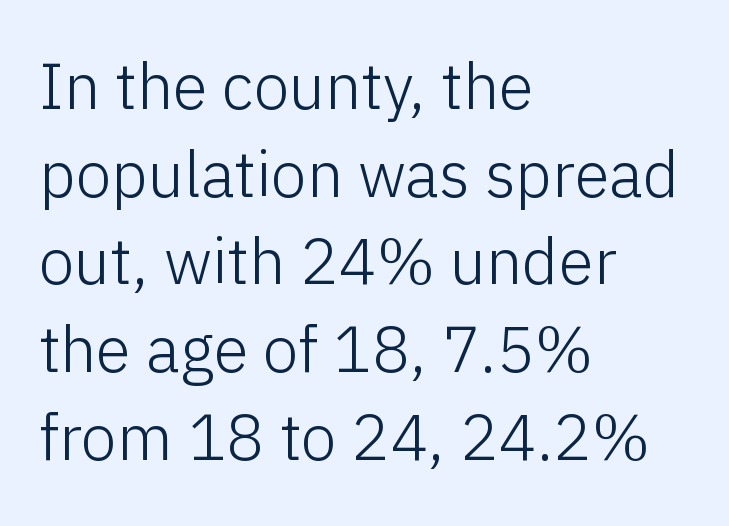
{"serif": "no", "italic": "no", "bold": "no", "weight": "light", "width": "normal", "stroke_contrast": "low", "x_height": "medium", "monospaced": "no", "underline": "no", "align": "left", "line_spacing": "normal", "line_spacing_ratio": 1.37, "letter_spacing": "normal", "letter_spacing_em": 0.0, "glyph_px": 64}
